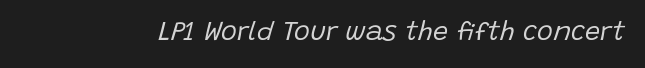
An italicized treatment has been applied to the whole sample. Characters follow at the spacing the type designer built in. The space directly below the letters is spotless. Letters have the restrained weight of plain body copy at most.
